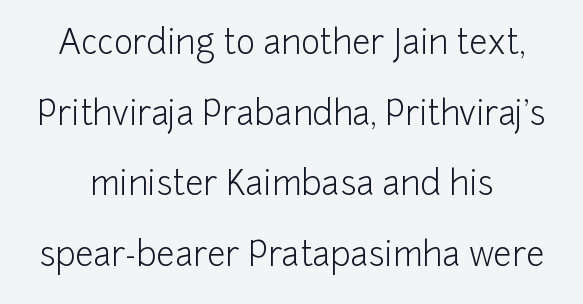
The image shows 33 px light sans-serif type, upright; set centered, loose line spacing (2.14x), normal letter spacing, not underlined; low stroke contrast and a medium x-height.
